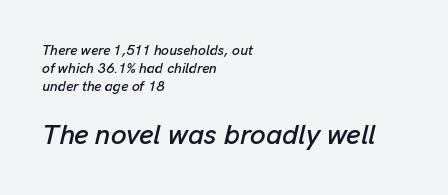
The image shows 28 px text type, italic (leaning right); set left-aligned, normal line spacing (1.27x), normal letter spacing, not underlined; the second (bottom) block is 2.0x larger; low stroke contrast and a medium x-height.
